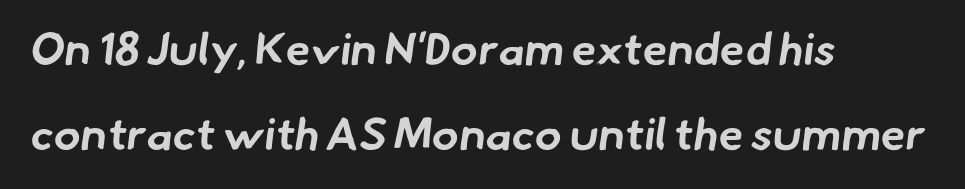
Q: Is the text bold? A: Yes.
Q: Is the typeface a serif or a sans-serif typeface? A: Sans-serif.
Q: Is the text underlined? A: No.
Q: How is the paragraph aligned? A: Left-aligned.
Q: Is the spacing between letters normal or unusually wide? A: Normal.
Q: Is the spacing between lines tight, normal or loose? A: Loose.
Q: Width (condensed, normal, or wide)? A: Normal.
Q: Stroke contrast? A: Low.
Q: x-height? A: Small.
Q: Monospaced? A: No.
